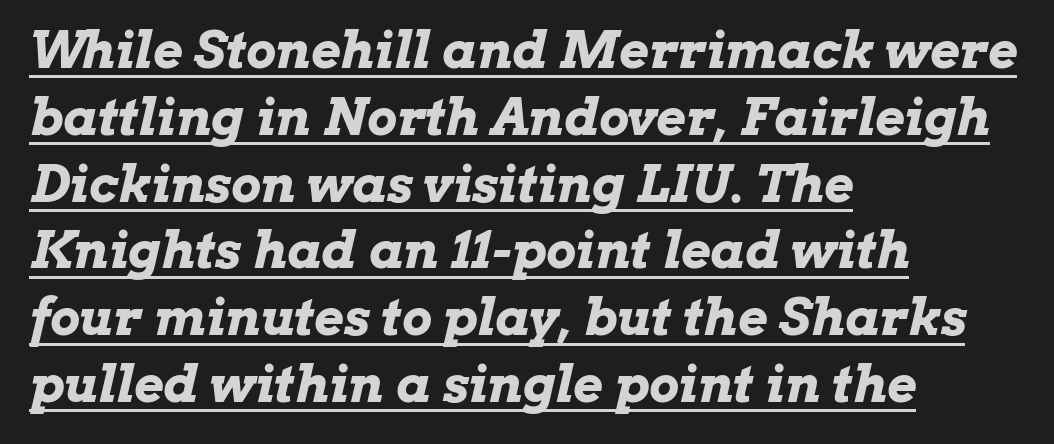
You can tell it's italic because the verticals aren't actually vertical. The rendering uses natural spacing where letterforms have individual widths. No extra tracking has been applied to these lines. Decoration check: the copy is underlined. The text block is weighted toward the left margin, trailing off unevenly rightward. Baseline-to-baseline distance is the conventional proportion of letter height.
